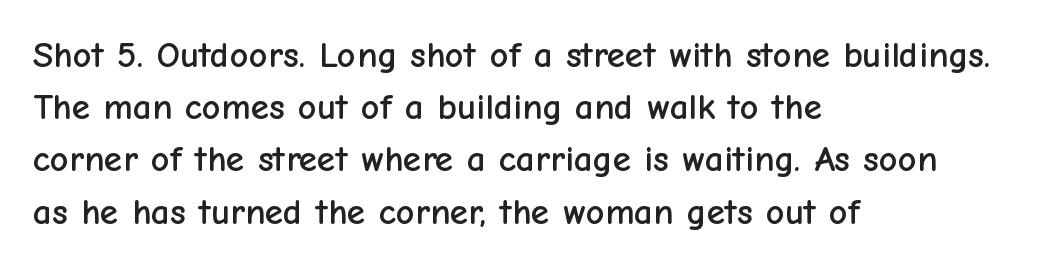
The letters advance in unequal steps, a hallmark of proportional type. Letterform terminals end flat and unadorned throughout the passage. Underlining? Definitely not there. This sample uses an upright cut, with every glyph sitting square on the baseline. Characters follow at the spacing the type designer built in.
